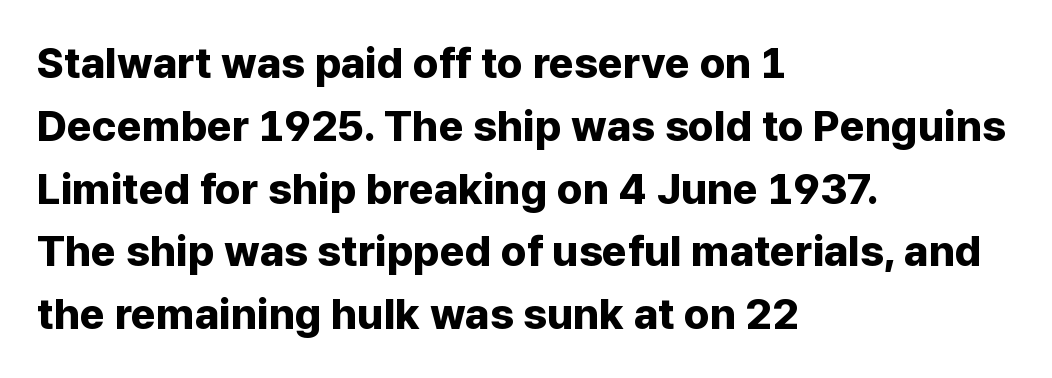
Q: Is the text bold? A: Yes.
Q: Is the text italic (slanted)? A: No, it is upright.
Q: Is the typeface a serif or a sans-serif typeface? A: Sans-serif.
Q: Is the text underlined? A: No.
Q: How is the paragraph aligned? A: Left-aligned.
Q: Is the spacing between letters normal or unusually wide? A: Normal.
Q: Is the spacing between lines tight, normal or loose? A: Normal.
Q: Width (condensed, normal, or wide)? A: Normal.
Q: Stroke contrast? A: Low.
Q: x-height? A: Medium.
Q: Monospaced? A: No.
